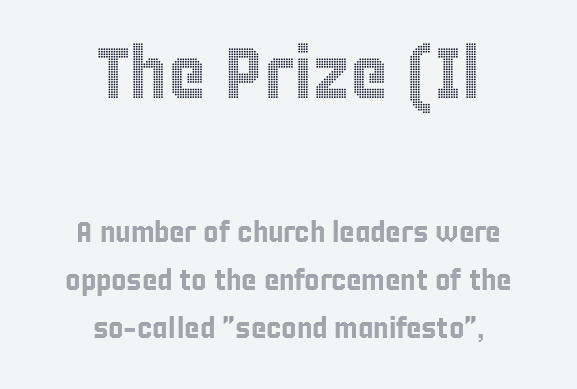
Underlining? Definitely not there. Here the glyphs are tracked normally, forming tight word shapes. Both edges are ragged and mirror each other, which tells us the setting is centered. The block sitting higher on the canvas is the one with enlarged characters. The type sits square on the baseline with zero lean.
